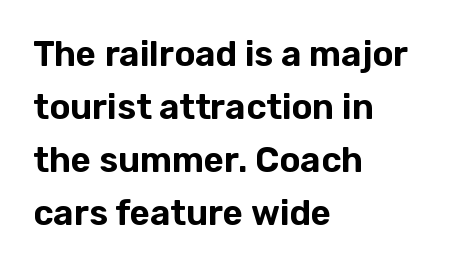
The gap between lines stays unmarked. Is there much room between lines? A standard amount, neither cramped nor airy. Inter-character spacing is left at the font's built-in metrics. The rendering anchors every line to the left-hand side. This is roman type, the default non-slanted kind.
